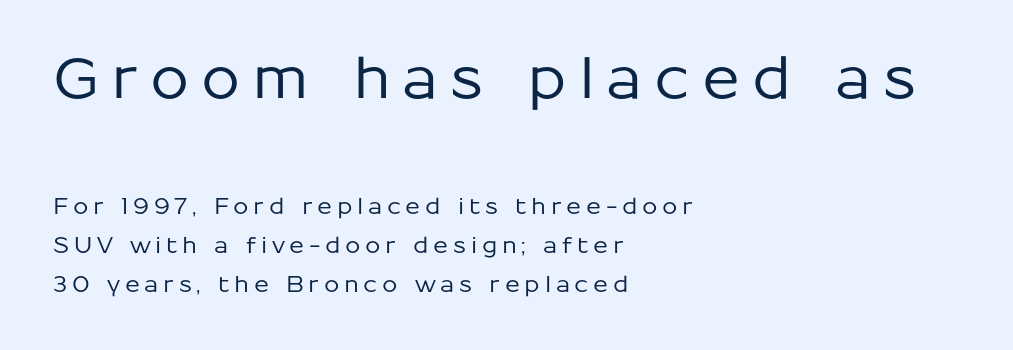
{"serif": "no", "italic": "no", "width": "normal", "stroke_contrast": "low", "x_height": "medium", "monospaced": "no", "underline": "no", "align": "left", "line_spacing_ratio": 1.76, "letter_spacing": "wide", "letter_spacing_em": 0.21, "larger_block": "first", "size_ratio": 2.55, "glyph_px": 56}
